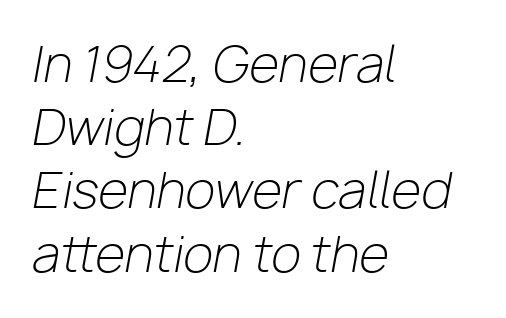
Is the letter spacing exaggerated? No — it looks like the ordinary default. The face used here is proportionally spaced, like ordinary book or web type. The rows are spaced the way most documents space them. The lettering tilts uniformly, giving the passage an italic look.
